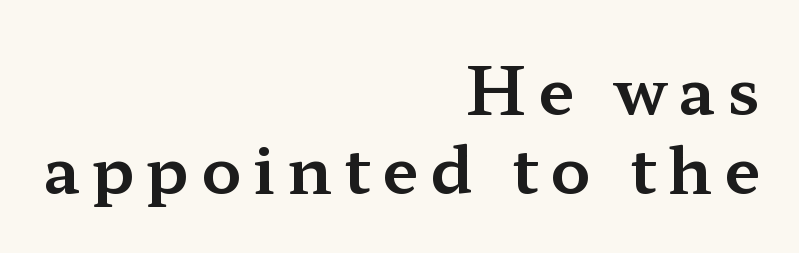
The image shows 65 px wide serif type, upright; set right-aligned, line spacing 1.22x, not underlined; medium stroke contrast and a medium x-height.
